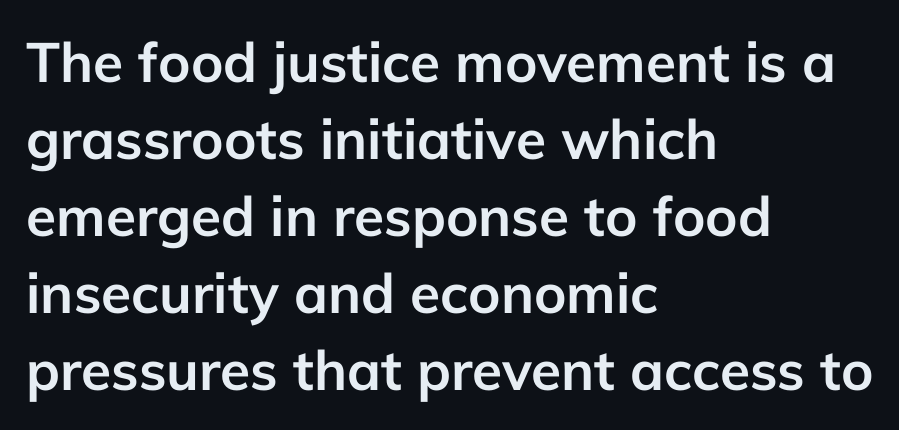
{"serif": "no", "italic": "no", "bold": "yes", "weight": "semibold", "width": "normal", "stroke_contrast": "low", "x_height": "medium", "monospaced": "no", "underline": "no", "align": "left", "line_spacing": "normal", "line_spacing_ratio": 1.4, "letter_spacing": "normal", "letter_spacing_em": 0.0, "glyph_px": 55}
